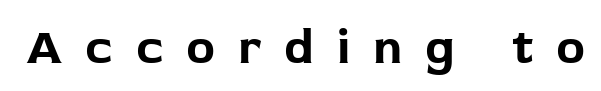
{"serif": "no", "italic": "no", "bold": "yes", "weight": "bold", "width": "normal", "stroke_contrast": "low", "x_height": "medium", "monospaced": "no", "underline": "no", "letter_spacing": "wide", "letter_spacing_em": 0.46, "glyph_px": 49}
